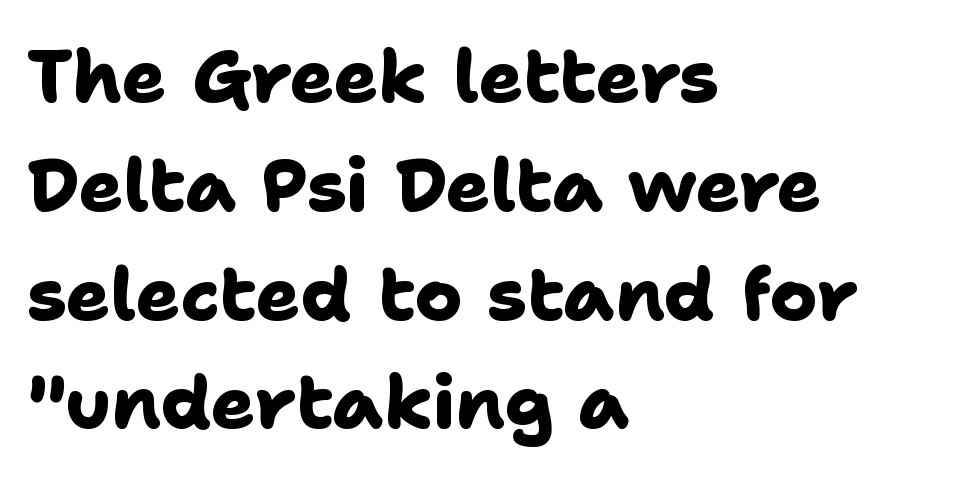
{"serif": "no", "bold": "yes", "weight": "heavy", "width": "normal", "stroke_contrast": "low", "x_height": "medium", "monospaced": "no", "underline": "no", "align": "left", "line_spacing": "normal", "line_spacing_ratio": 1.49, "letter_spacing": "normal", "letter_spacing_em": 0.0, "glyph_px": 73}
